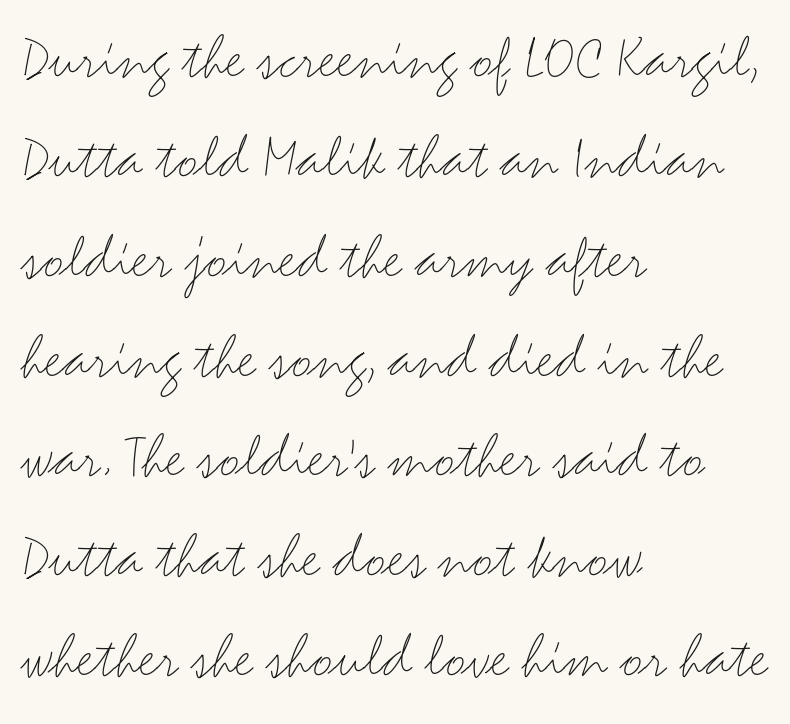
{"serif": "no", "bold": "no", "weight": "light", "width": "wide", "stroke_contrast": "medium", "x_height": "small", "monospaced": "no", "underline": "no", "align": "left", "line_spacing": "normal", "line_spacing_ratio": 1.56, "letter_spacing": "normal", "letter_spacing_em": 0.0, "glyph_px": 64}
